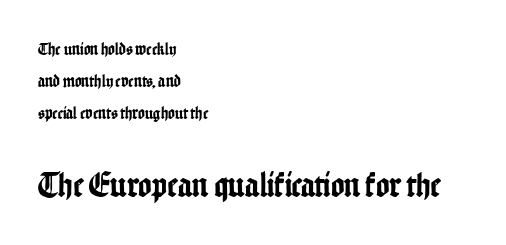
Q: Is the text italic (slanted)? A: No, it is upright.
Q: Is the typeface a serif or a sans-serif typeface? A: Sans-serif.
Q: Is the text underlined? A: No.
Q: How is the paragraph aligned? A: Left-aligned.
Q: Is the spacing between letters normal or unusually wide? A: Normal.
Q: Which block of text is set in a larger size, the first (top) or the second (bottom)? A: The second (bottom) one.
Q: Width (condensed, normal, or wide)? A: Condensed.
Q: Stroke contrast? A: Low.
Q: x-height? A: Medium.
Q: Monospaced? A: No.
